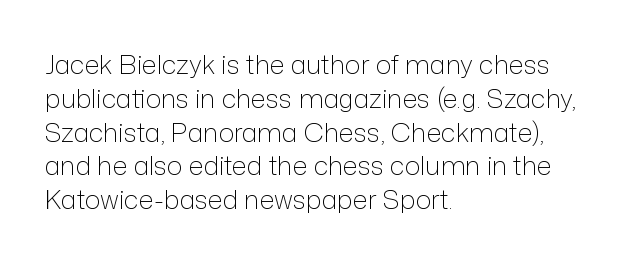
Descenders are the only things crossing below the line. Vertical strokes here are truly vertical. Compared with typical paragraphs, the rows here are spaced about the same. The setting favours the left margin, as ordinary paragraphs usually do.
